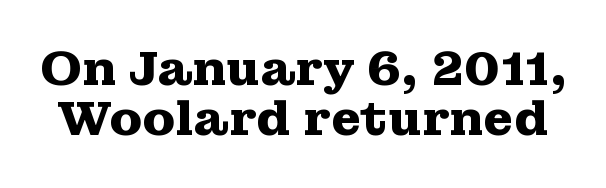
Q: Is the text bold? A: Yes.
Q: Is the text italic (slanted)? A: No, it is upright.
Q: Is the typeface a serif or a sans-serif typeface? A: Serif.
Q: Is the text underlined? A: No.
Q: Is the spacing between letters normal or unusually wide? A: Normal.
Q: Is the spacing between lines tight, normal or loose? A: Tight.
Q: Width (condensed, normal, or wide)? A: Wide.
Q: Stroke contrast? A: Medium.
Q: x-height? A: Medium.
Q: Monospaced? A: No.
